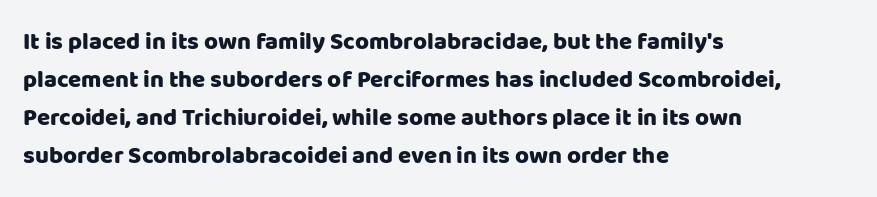
A normal amount of white space separates one row of letters from the next. In terms of letterspacing, this is plain default setting. Quick note: not italic, upright. Only glyphs here, with clear space below each row. Horizontally, the lines are justified to the leading edge only.
